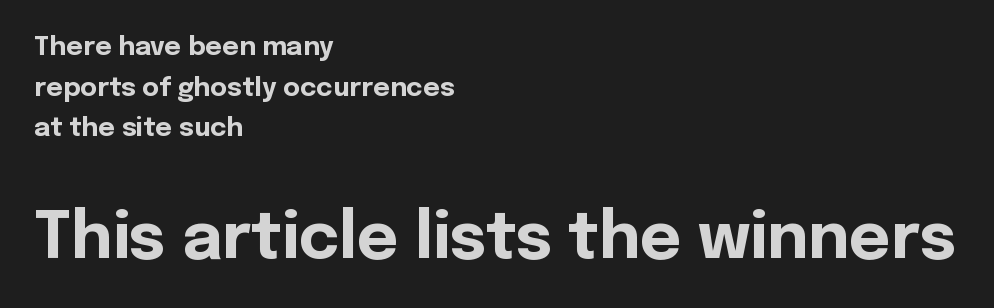
Q: Is the text bold? A: Yes.
Q: Is the text italic (slanted)? A: No, it is upright.
Q: Is the typeface a serif or a sans-serif typeface? A: Sans-serif.
Q: Is the text underlined? A: No.
Q: How is the paragraph aligned? A: Left-aligned.
Q: Is the spacing between letters normal or unusually wide? A: Normal.
Q: Is the spacing between lines tight, normal or loose? A: Normal.
Q: Which block of text is set in a larger size, the first (top) or the second (bottom)? A: The second (bottom) one.
Q: Width (condensed, normal, or wide)? A: Normal.
Q: x-height? A: Medium.
Q: Monospaced? A: No.
